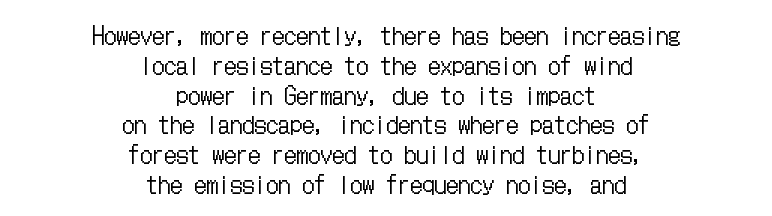
Q: Is the text bold? A: No.
Q: Is the text italic (slanted)? A: No, it is upright.
Q: Is the text underlined? A: No.
Q: How is the paragraph aligned? A: Centered.
Q: Is the spacing between letters normal or unusually wide? A: Normal.
